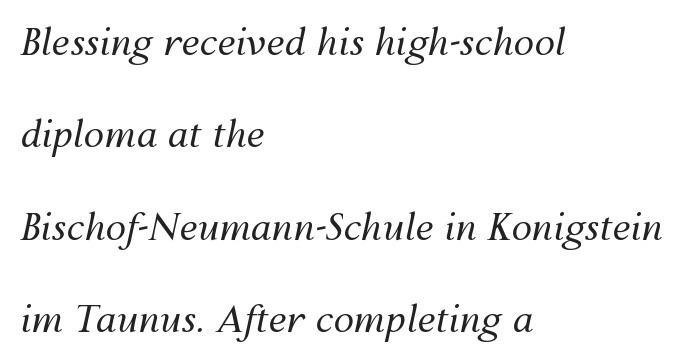
Would a proofreader flag this as italicized? Yes. Each row of text sits above clean, open space. Each letter keeps its own natural width here, so spacing adapts to shape. The rendering anchors every line to the left-hand side. Each word holds together tightly as a unit, with standard inter-letter gaps. The letters look calm and open, with moderate or lighter stems.
